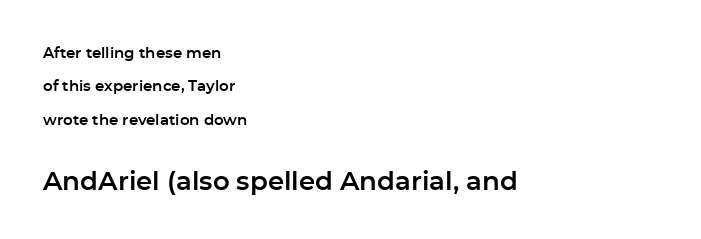
The font's upright variant was chosen for this text. Is the letter spacing exaggerated? No — it looks like the ordinary default. Line starts are locked; line ends wander. Notice the wide empty band between every row — that's loose leading. Quick note: underline off.
